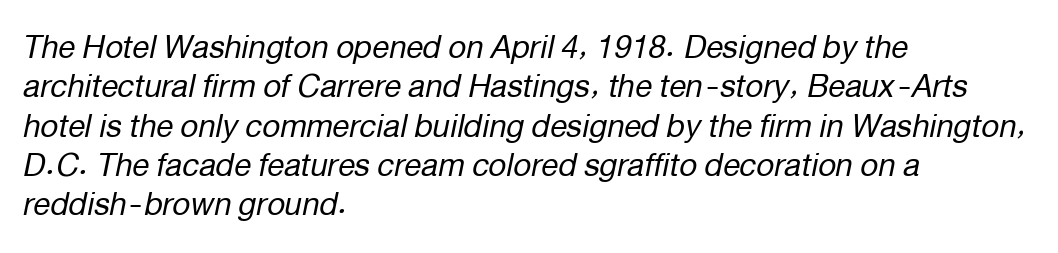
{"italic": "yes", "lean": "right", "slant_degrees": 12, "bold": "no", "weight": "regular", "width": "normal", "stroke_contrast": "low", "x_height": "medium", "monospaced": "no", "underline": "no", "align": "left", "line_spacing": "normal", "line_spacing_ratio": 1.27, "letter_spacing": "normal", "letter_spacing_em": 0.0, "glyph_px": 31}
